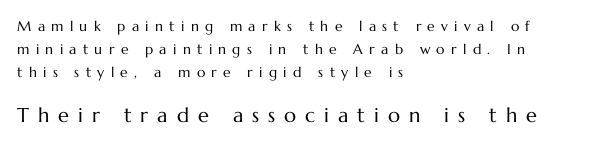
Q: Is the text bold? A: No.
Q: Is the text italic (slanted)? A: No, it is upright.
Q: Is the text underlined? A: No.
Q: How is the paragraph aligned? A: Left-aligned.
Q: Is the spacing between letters normal or unusually wide? A: Unusually wide.
Q: Is the spacing between lines tight, normal or loose? A: Normal.
Q: Which block of text is set in a larger size, the first (top) or the second (bottom)? A: The second (bottom) one.
